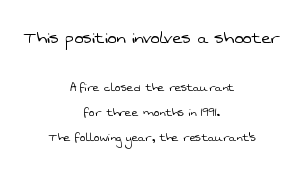
Q: Is the text bold? A: No.
Q: Is the text underlined? A: No.
Q: How is the paragraph aligned? A: Centered.
Q: Is the spacing between letters normal or unusually wide? A: Normal.
Q: Which block of text is set in a larger size, the first (top) or the second (bottom)? A: The first (top) one.
